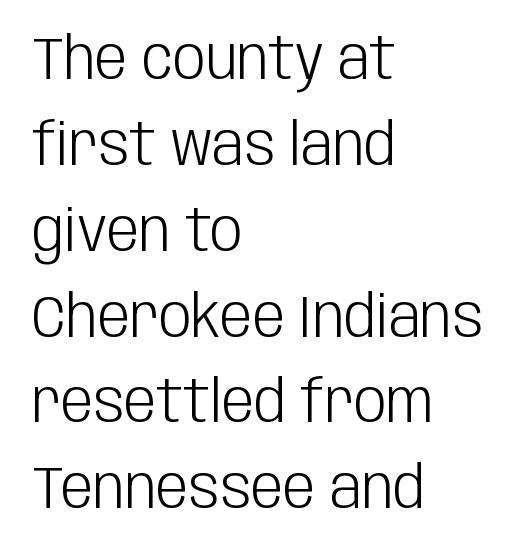
{"serif": "no", "italic": "no", "bold": "no", "weight": "light", "width": "condensed", "stroke_contrast": "low", "x_height": "large", "monospaced": "no", "underline": "no", "align": "left", "line_spacing": "normal", "line_spacing_ratio": 1.48, "letter_spacing": "normal", "letter_spacing_em": 0.0, "glyph_px": 58}
